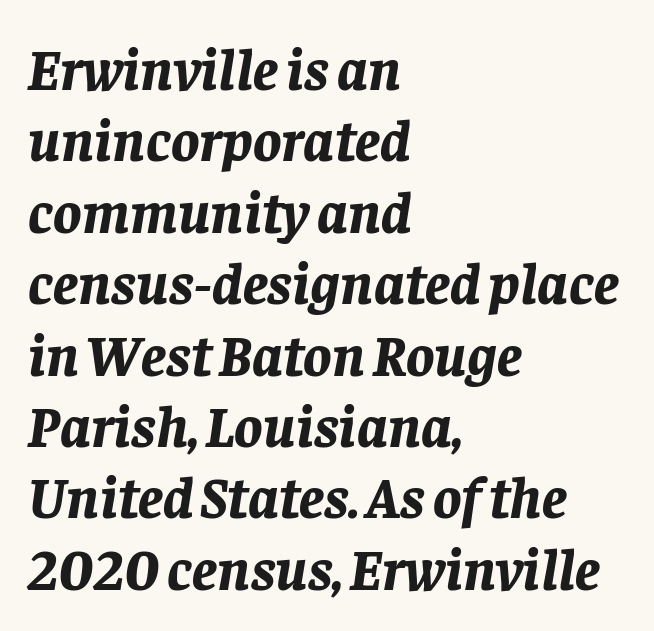
These lines carry a lot of weight — the face is fully bold. Here the designer chose a conventional face with non-uniform glyph widths. Lines of text with bare space underneath. The letterforms sit shoulder to shoulder at normal distance. Looking at the ascenders, they clearly lean. Typeset ragged right — the left edge is the straight one.
